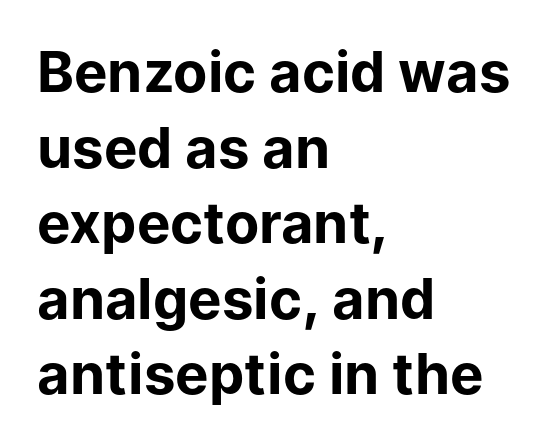
The image shows 56 px bold sans-serif type, upright; set left-aligned, normal line spacing (1.35x), normal letter spacing, not underlined; low stroke contrast and a medium x-height.
